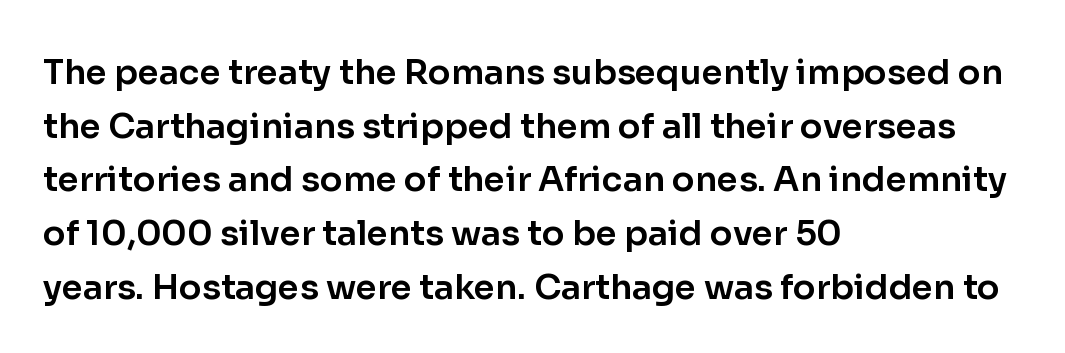
Looks like regular typesetting: each glyph gets only the width it needs. It's the straight-up-and-down kind of type. The passage shown has conventional tracking throughout. The space between consecutive lines is moderate.
